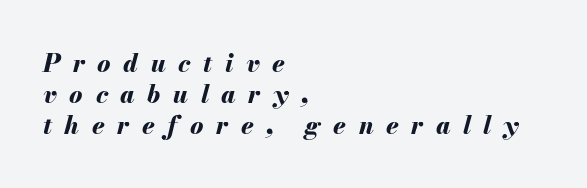
Q: Is the text bold? A: Yes.
Q: Is the text italic (slanted)? A: Yes, it leans right by about 13 degrees.
Q: Is the text underlined? A: No.
Q: How is the paragraph aligned? A: Left-aligned.
Q: Is the spacing between letters normal or unusually wide? A: Unusually wide.
Q: Is the spacing between lines tight, normal or loose? A: Normal.
